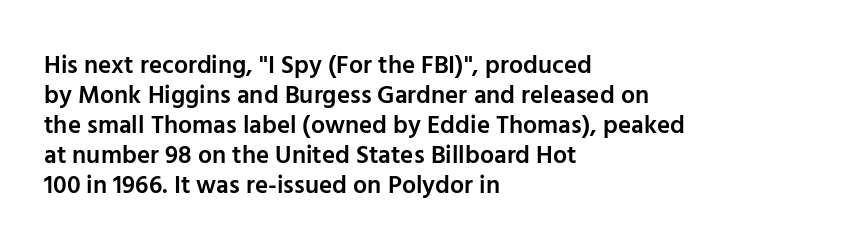
{"italic": "no", "bold": "semi", "underline": "no", "align": "left", "line_spacing_ratio": 1.2, "letter_spacing": "normal", "letter_spacing_em": 0.0, "glyph_px": 25}
